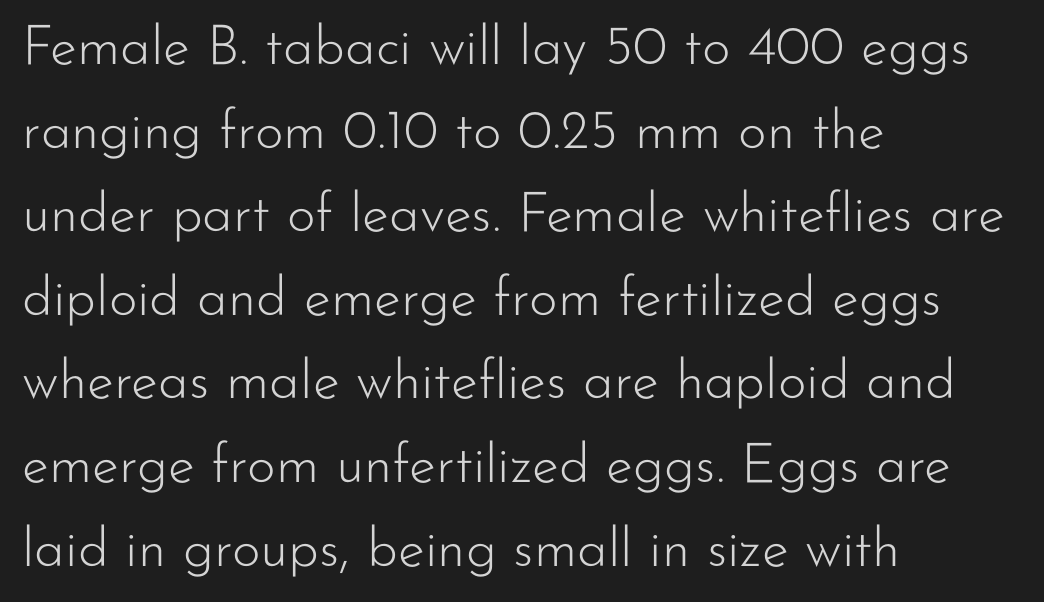
{"serif": "no", "italic": "no", "bold": "no", "weight": "light", "width": "normal", "stroke_contrast": "low", "x_height": "small", "monospaced": "no", "underline": "no", "align": "left", "line_spacing": "normal", "line_spacing_ratio": 1.52, "letter_spacing": "normal", "letter_spacing_em": 0.0, "glyph_px": 55}
